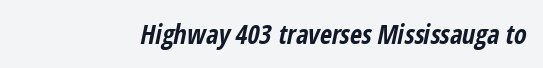
The image shows 26 px bold type, italic (leaning right); set normal letter spacing, not underlined.
